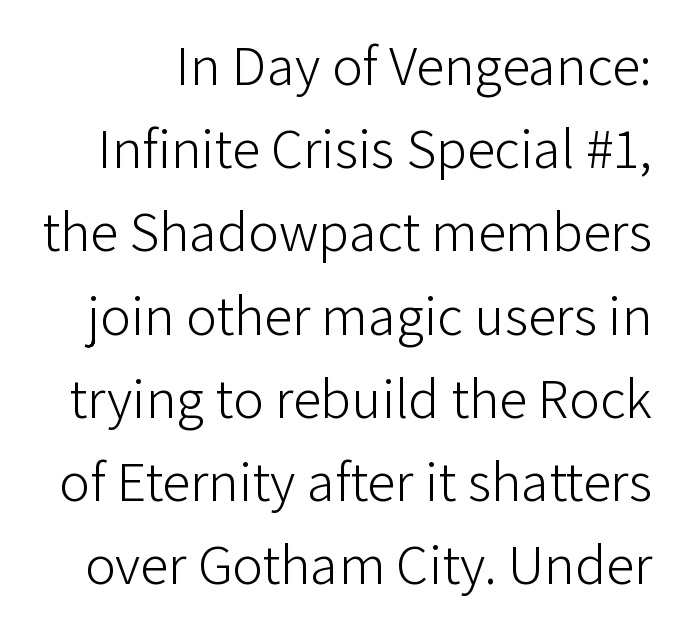
Rows of type keep a routine distance in the vertical direction. Looks like regular typesetting: each glyph gets only the width it needs. Italic: no, the glyphs are upright roman. Classification — sans serif.
